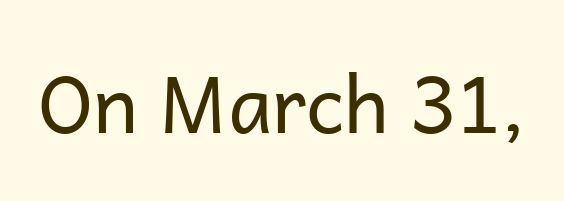
The image shows 78 px regular-weight sans-serif type, upright; set normal letter spacing, not underlined; low stroke contrast and a medium x-height.
